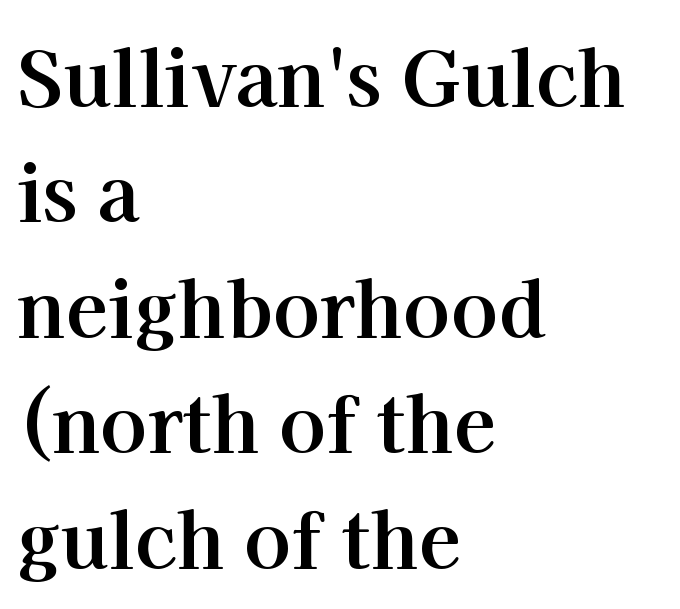
The image shows 77 px bold serif type, upright; set left-aligned, normal line spacing (1.5x), normal letter spacing, not underlined; high stroke contrast and a medium x-height.
